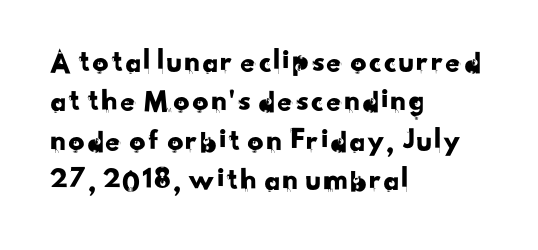
Font category for this specimen: sans-serif. Alignment: flush left. You could call the tracking neutral — neither tight nor loose. Glance below the letters and you will spot only blank space.
